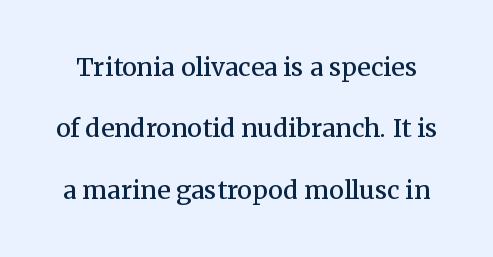
Each glyph is drawn with semibold strokes, heavier than normal yet not fully bold. Each word holds together tightly as a unit, with standard inter-letter gaps. The letters stand straight up with perfectly vertical stems. Honestly, there is no underline to notice here at all.
